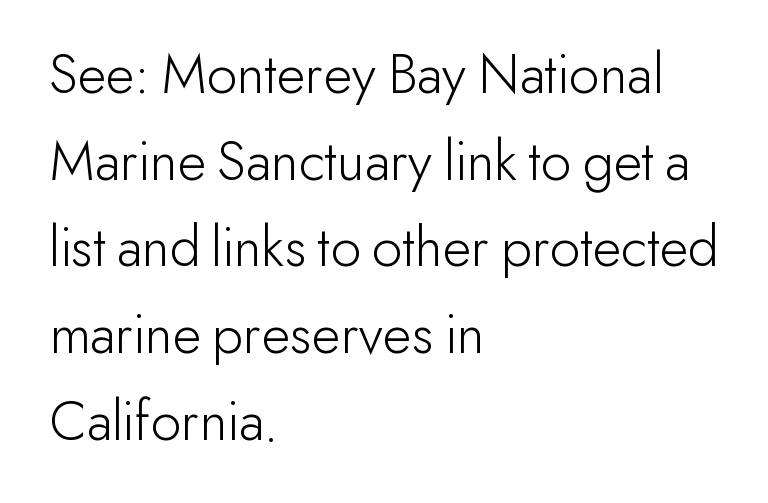
These lines are composed in type without serifs. Compared with a centered layout, this one pins lines to the left instead. Italic? Not at all — the glyphs are vertical. The passage shown has conventional tracking throughout.
